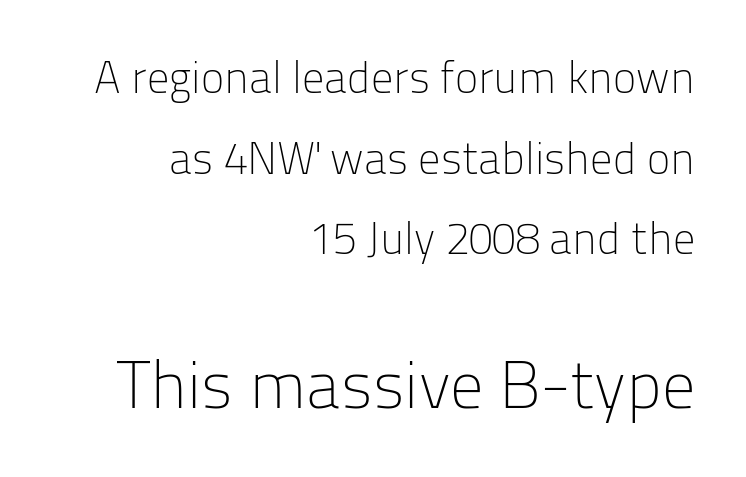
This is not heavy type; no bold has been used. Tall strokes in this sample are plumb rather than angled. Nope, no serifs anywhere on these letters. Bare-footed words on every line. Proportional: the letters do not fall into vertical columns.
